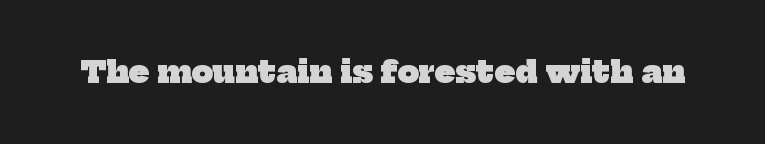
{"serif": "yes", "bold": "yes", "weight": "heavy", "width": "normal", "stroke_contrast": "low", "x_height": "medium", "monospaced": "no", "underline": "no", "letter_spacing": "normal", "letter_spacing_em": 0.0, "glyph_px": 30}
